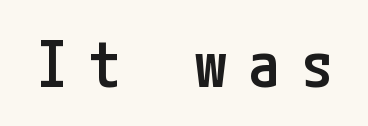
Q: Is the text bold? A: Semi-bold.
Q: Is the text italic (slanted)? A: No, it is upright.
Q: Is the typeface a serif or a sans-serif typeface? A: Sans-serif.
Q: Is the text underlined? A: No.
Q: Is the spacing between letters normal or unusually wide? A: Unusually wide.
Q: Width (condensed, normal, or wide)? A: Condensed.
Q: Stroke contrast? A: Low.
Q: x-height? A: Medium.
